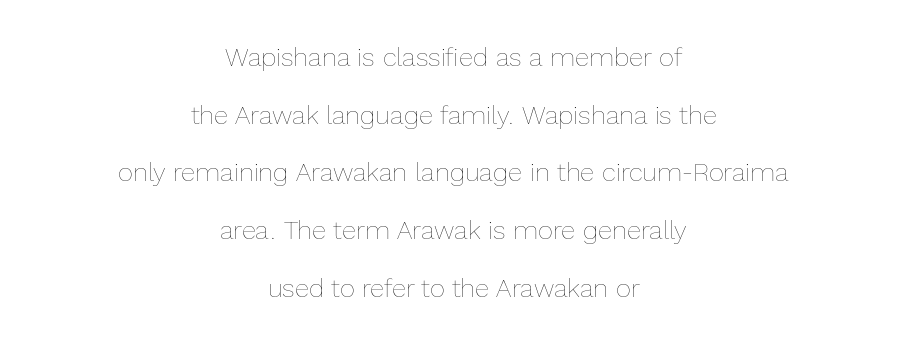
The rendering positions every line midway between the sides. Look at the tracking — it's just the regular setting, nothing added. No italicization has been applied; the sample stays upright. Vertical spacing — loose. The space directly below the letters is spotless.
